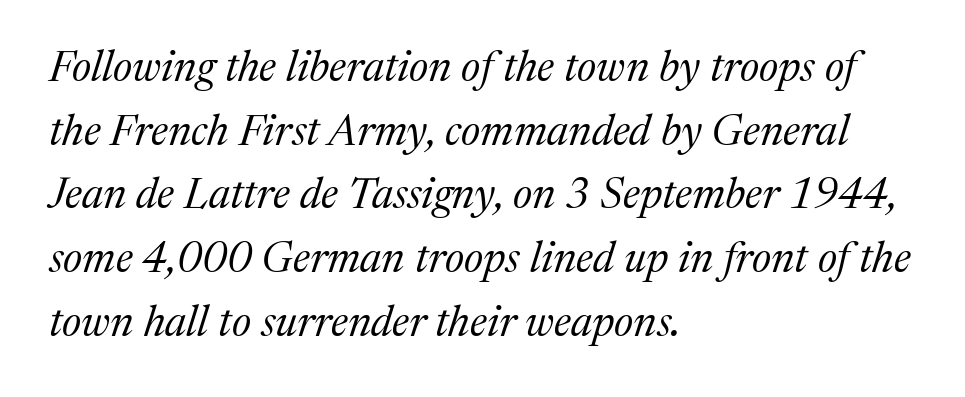
The image shows 43 px regular-weight serif type, italic (leaning right); set left-aligned, normal line spacing (1.48x), normal letter spacing, not underlined; medium stroke contrast and a medium x-height.
